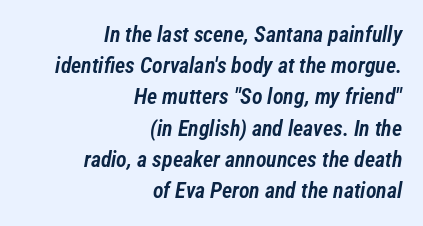
{"italic": "yes", "lean": "right", "slant_degrees": 12, "bold": "semi", "underline": "no", "align": "right", "line_spacing": "normal", "line_spacing_ratio": 1.42, "letter_spacing": "normal", "letter_spacing_em": 0.0, "glyph_px": 22}
